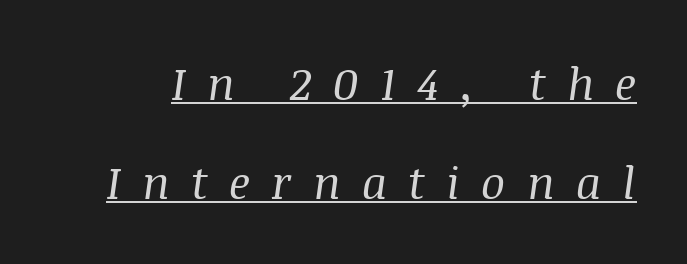
Q: Is the text bold? A: No.
Q: Is the text italic (slanted)? A: Yes, it leans right by about 8 degrees.
Q: Is the typeface a serif or a sans-serif typeface? A: Serif.
Q: Is the text underlined? A: Yes.
Q: Is the spacing between letters normal or unusually wide? A: Unusually wide.
Q: Is the spacing between lines tight, normal or loose? A: Loose.
Q: Width (condensed, normal, or wide)? A: Normal.
Q: Stroke contrast? A: Medium.
Q: x-height? A: Large.
Q: Monospaced? A: No.
